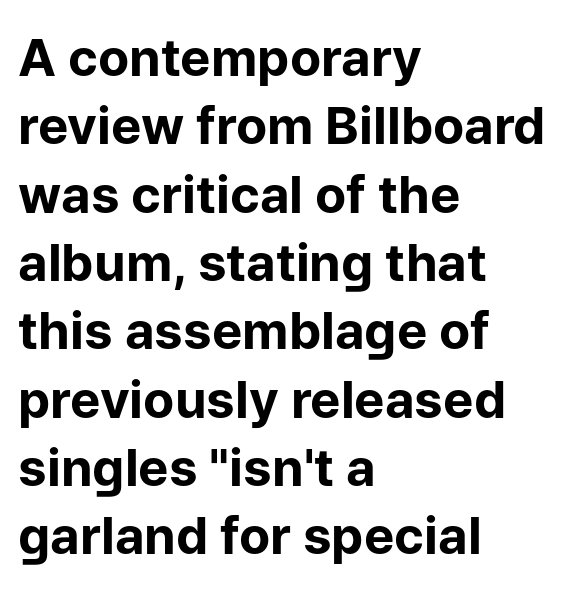
The image shows 51 px bold sans-serif type, upright; set left-aligned, normal line spacing (1.34x), normal letter spacing, not underlined; low stroke contrast and a medium x-height.
